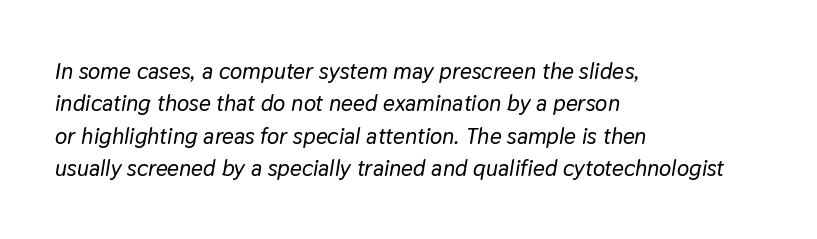
{"italic": "yes", "lean": "right", "slant_degrees": 9, "underline": "no", "align": "left", "line_spacing": "normal", "line_spacing_ratio": 1.41, "letter_spacing": "normal", "letter_spacing_em": 0.0, "glyph_px": 23}
